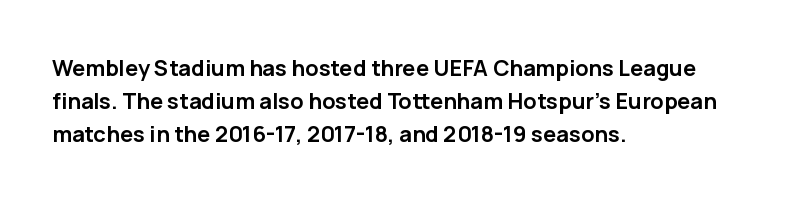
Q: Is the text bold? A: Yes.
Q: Is the text italic (slanted)? A: No, it is upright.
Q: Is the text underlined? A: No.
Q: How is the paragraph aligned? A: Left-aligned.
Q: Is the spacing between letters normal or unusually wide? A: Normal.
Q: Is the spacing between lines tight, normal or loose? A: Normal.
